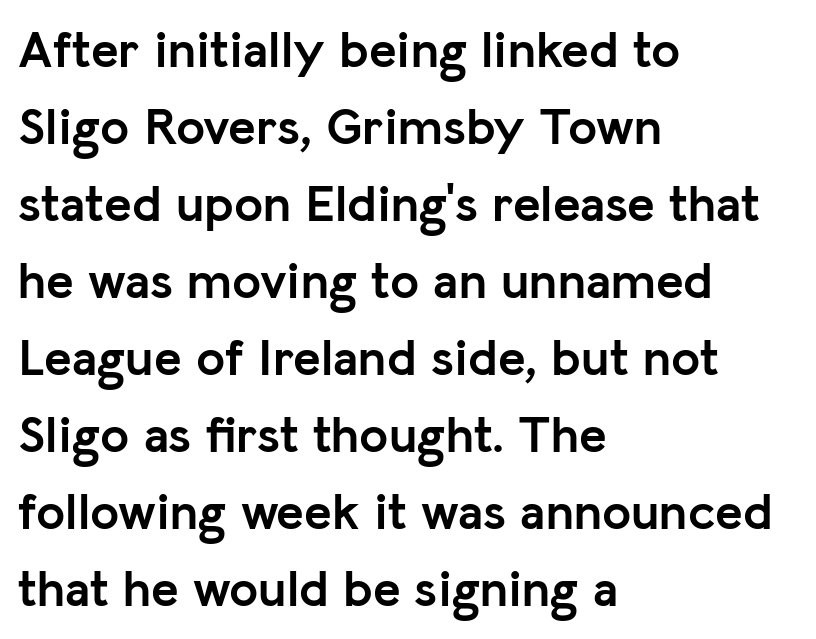
The image shows 52 px semibold sans-serif type, upright; set left-aligned, normal line spacing (1.48x), normal letter spacing, not underlined; low stroke contrast and a medium x-height.
